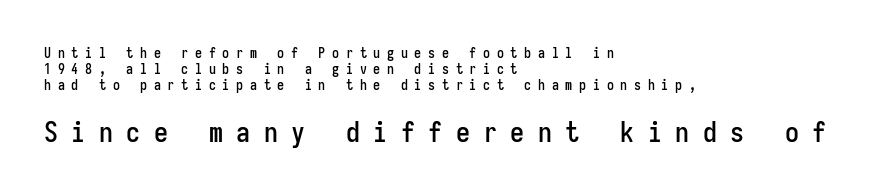
The image shows 28 px condensed sans-serif type, upright, monospaced; set left-aligned, tight line spacing (1.14x), unusually wide letter spacing (+0.48 em), not underlined; the second (bottom) block is 2.0x larger; low stroke contrast and a medium x-height.
